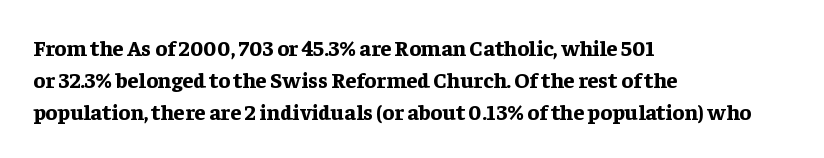
The image shows 22 px bold type, upright; set left-aligned, normal line spacing (1.45x), normal letter spacing, not underlined.
